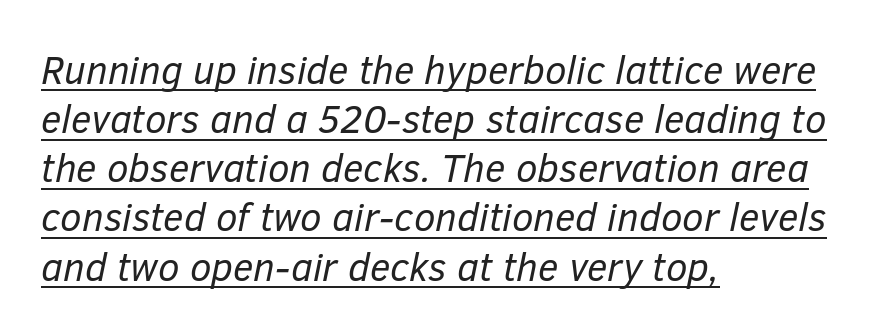
The face used here is proportionally spaced, like ordinary book or web type. On a weight scale, this lands at 450 or below. Observe the lean: these are italic letterforms. The face used here appears with an underline applied. Summary of vertical rhythm: regular, with standard interline spacing.
